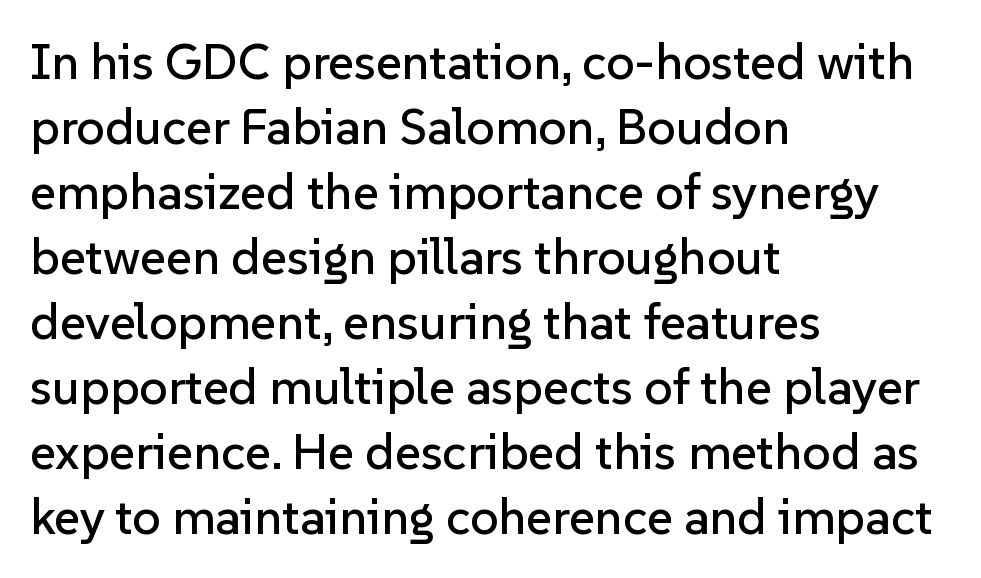
Q: Is the text italic (slanted)? A: No, it is upright.
Q: Is the typeface a serif or a sans-serif typeface? A: Sans-serif.
Q: Is the text underlined? A: No.
Q: How is the paragraph aligned? A: Left-aligned.
Q: Is the spacing between letters normal or unusually wide? A: Normal.
Q: Is the spacing between lines tight, normal or loose? A: Normal.
Q: Width (condensed, normal, or wide)? A: Normal.
Q: Stroke contrast? A: Low.
Q: x-height? A: Medium.
Q: Monospaced? A: No.
